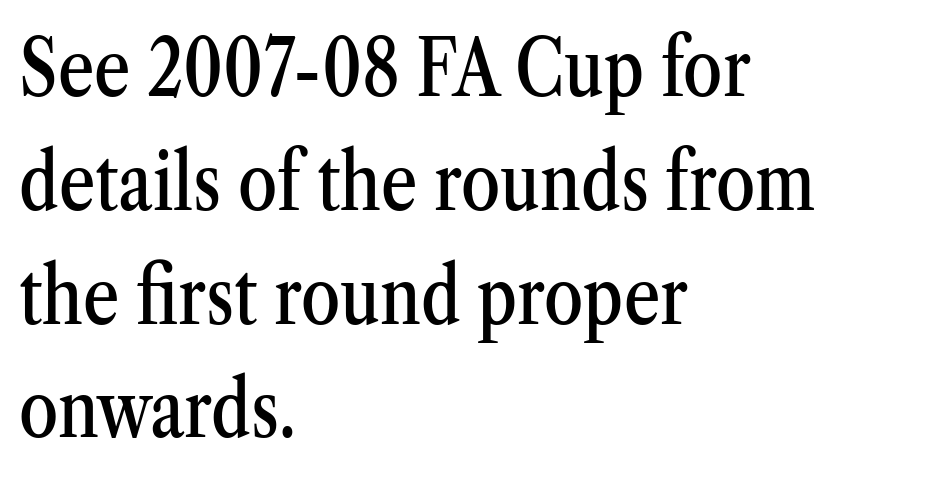
Q: Is the text italic (slanted)? A: No, it is upright.
Q: Is the typeface a serif or a sans-serif typeface? A: Serif.
Q: Is the text underlined? A: No.
Q: How is the paragraph aligned? A: Left-aligned.
Q: Is the spacing between letters normal or unusually wide? A: Normal.
Q: Is the spacing between lines tight, normal or loose? A: Normal.
Q: Width (condensed, normal, or wide)? A: Condensed.
Q: Stroke contrast? A: Medium.
Q: x-height? A: Medium.
Q: Monospaced? A: No.
